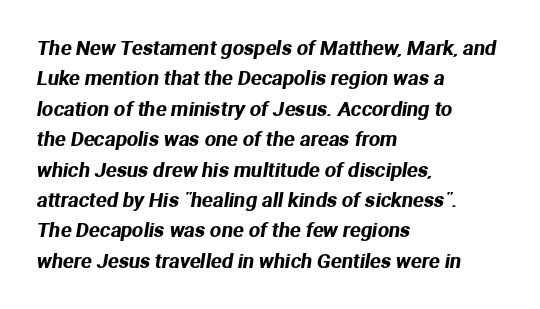
The letterforms sit shoulder to shoulder at normal distance. Regarding leading, the lines here are spaced in the standard way. The lines are quadded left. Beneath every word, the page is bare.
